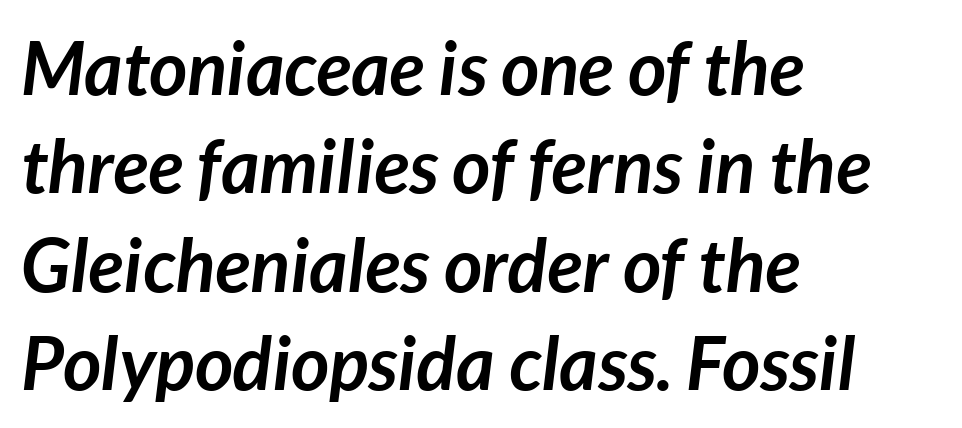
The image shows 74 px semibold type, italic (leaning right); set left-aligned, normal line spacing (1.33x), normal letter spacing, not underlined; low stroke contrast and a medium x-height.
